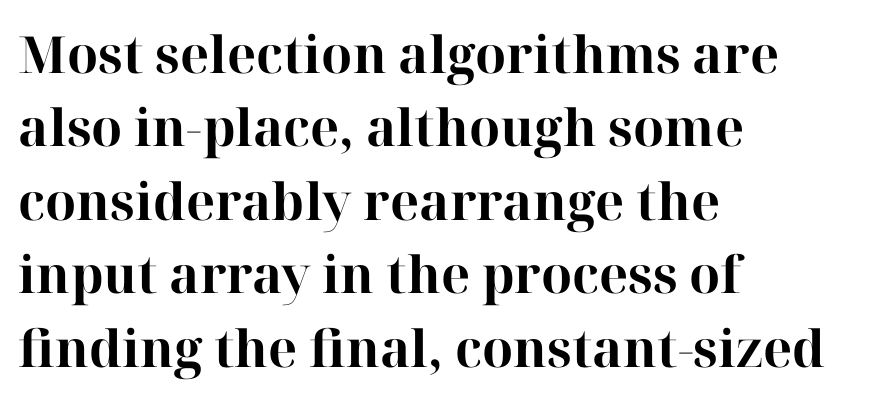
The image shows 51 px bold serif type, upright; set left-aligned, normal line spacing (1.44x), normal letter spacing, not underlined; high stroke contrast and a medium x-height.
